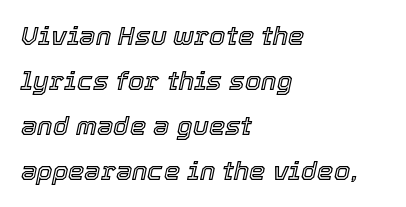
The image shows 26 px text type, italic (leaning right); set left-aligned, line spacing 1.73x, normal letter spacing, not underlined.
